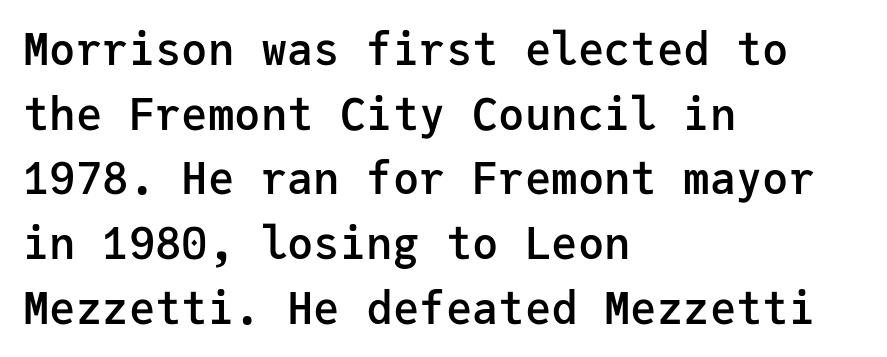
{"serif": "no", "italic": "no", "bold": "semi", "weight": "semibold", "width": "normal", "stroke_contrast": "low", "x_height": "medium", "monospaced": "yes", "underline": "no", "align": "left", "line_spacing": "normal", "line_spacing_ratio": 1.47, "letter_spacing": "normal", "letter_spacing_em": 0.0, "glyph_px": 44}
